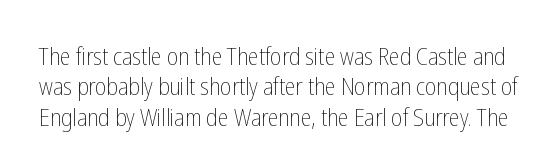
This is the regular roman posture of the typeface. Tracking value appears to be zero — textbook default spacing. Evenly set lines give the paragraph a standard silhouette. This reads as an unemphasized weight, regular at the heaviest. The area under the type is left untouched.
